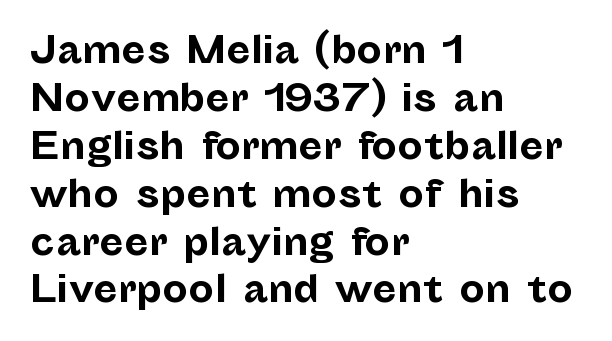
Check under the words: just untouched page. This sample uses a sans-serif face. The face used here has the dense, thick strokes of a bold. Character widths vary here, with narrow letters taking less room than wide ones. Line starts are locked; line ends wander. Evenly set lines give the paragraph a standard silhouette.
